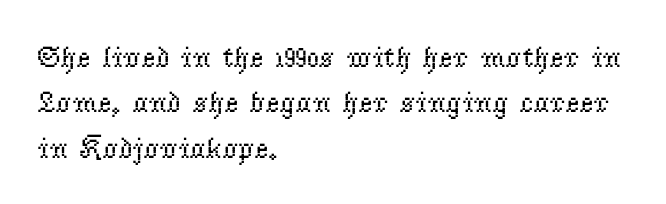
The image shows 30 px regular-weight serif type, upright; set left-aligned, normal line spacing (1.51x), normal letter spacing, not underlined; low stroke contrast and a small x-height.
